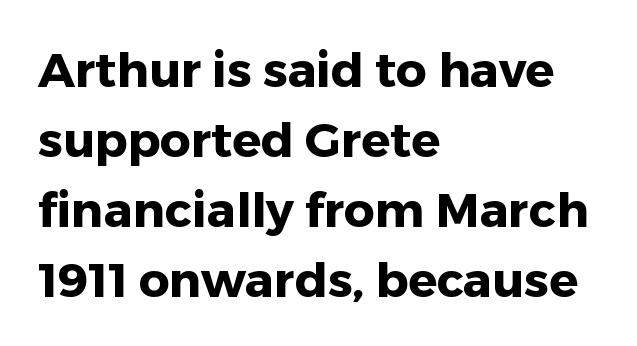
The image shows 48 px heavy sans-serif type, upright; set left-aligned, normal line spacing (1.46x), normal letter spacing, not underlined; low stroke contrast and a medium x-height.
